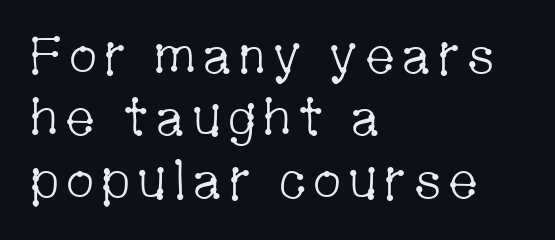
Tall strokes in this sample are plumb rather than angled. Nothing heavy about these letters — not bold at all. Underlining? Definitely not there. Reading down the block, your eye returns to a fixed left position each line. Letterform terminals end in serifs throughout the passage. Here the designer chose a conventional face with non-uniform glyph widths.
